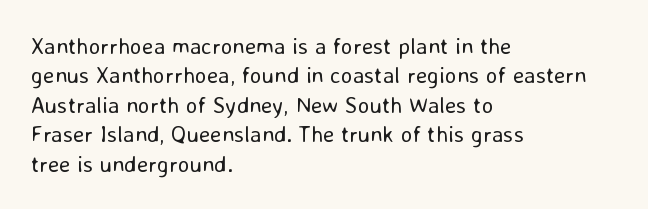
Q: Is the text bold? A: No.
Q: Is the text italic (slanted)? A: No, it is upright.
Q: Is the text underlined? A: No.
Q: How is the paragraph aligned? A: Left-aligned.
Q: Is the spacing between letters normal or unusually wide? A: Normal.
Q: Is the spacing between lines tight, normal or loose? A: Normal.
